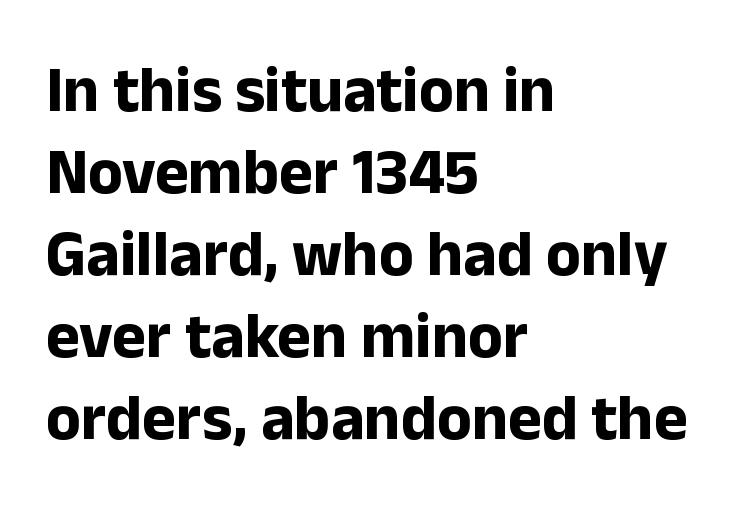
{"serif": "no", "italic": "no", "bold": "yes", "weight": "bold", "width": "normal", "stroke_contrast": "low", "x_height": "medium", "monospaced": "no", "underline": "no", "align": "left", "line_spacing": "normal", "line_spacing_ratio": 1.28, "letter_spacing": "normal", "letter_spacing_em": 0.0, "glyph_px": 64}
